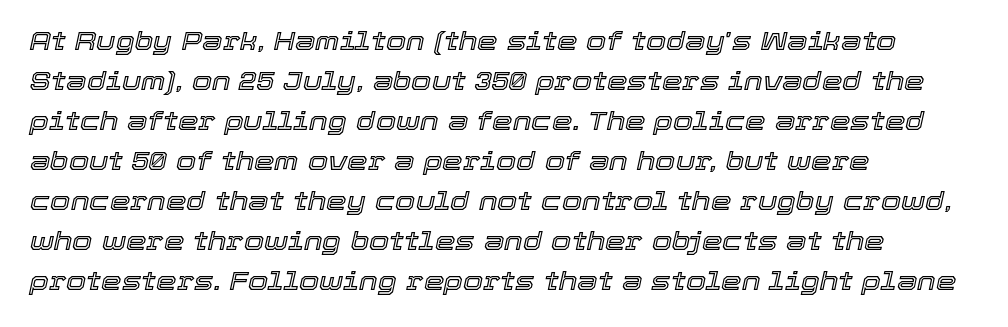
{"italic": "yes", "lean": "right", "slant_degrees": 12, "underline": "no", "align": "left", "line_spacing": "normal", "line_spacing_ratio": 1.54, "letter_spacing": "normal", "letter_spacing_em": 0.0, "glyph_px": 26}
